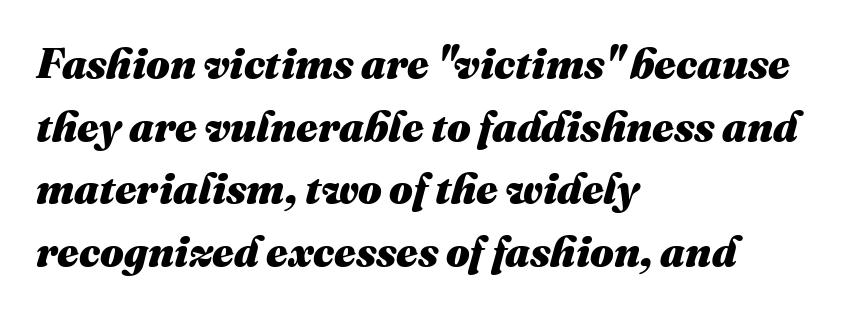
The image shows 42 px heavy type, italic (leaning right); set left-aligned, normal line spacing (1.49x), normal letter spacing, not underlined; medium stroke contrast and a medium x-height.
